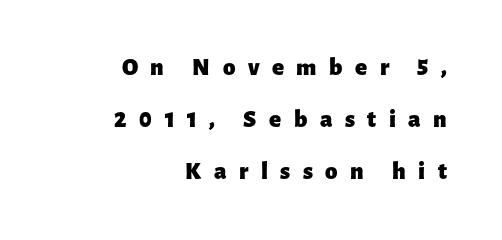
Tracking value appears strongly positive — letters spread wide. Look at the stroke-to-counter ratio: heavy, a bold. The compositor pushed each line to the right boundary. Only glyphs here, with clear space below each row.
